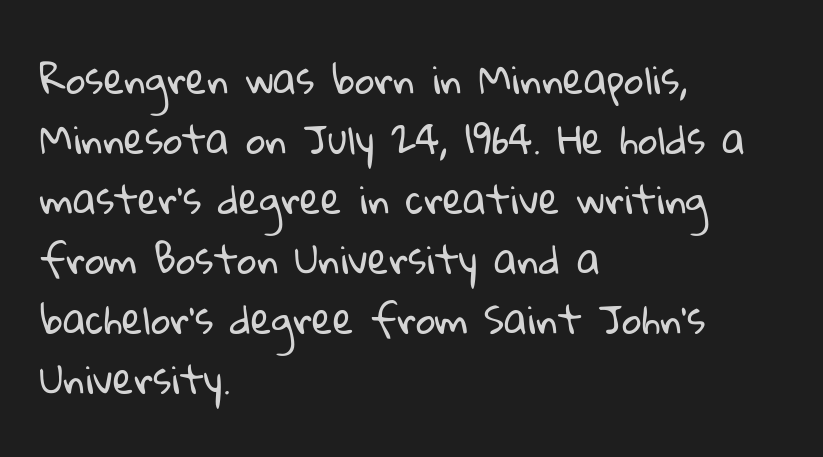
The type family on display is of the sans-serif kind. A typesetter would call this proportional, since set widths differ per character. Anything drawn beneath the words? Only blank space. Baseline-to-baseline distance is the conventional proportion of letter height. The horizontal fit of the characters is conventional and even.
